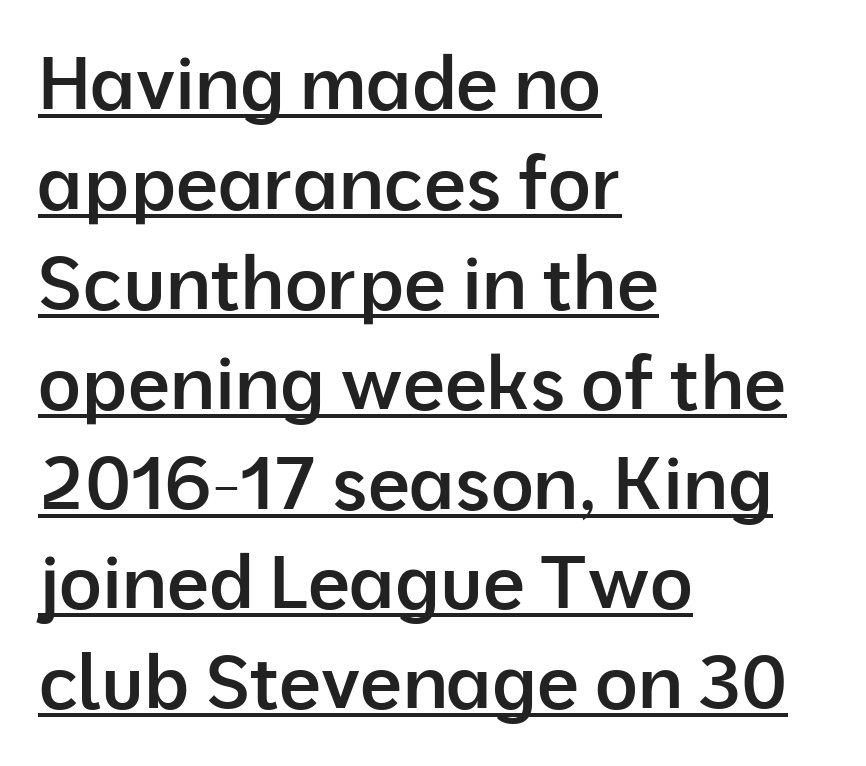
The face used here is a sans, in the tradition of grotesques and geometrics. The paragraph has a hard left edge and a soft right edge. Default kerning and tracking; the words read as compact shapes. The face used here is proportionally spaced, like ordinary book or web type.
